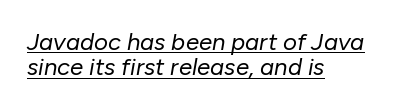
The typesetter chose a ragged-right arrangement here. When letters slant like this, we call the style italic. The string is rendered with underlining switched on. Vertical spacing — tight.
